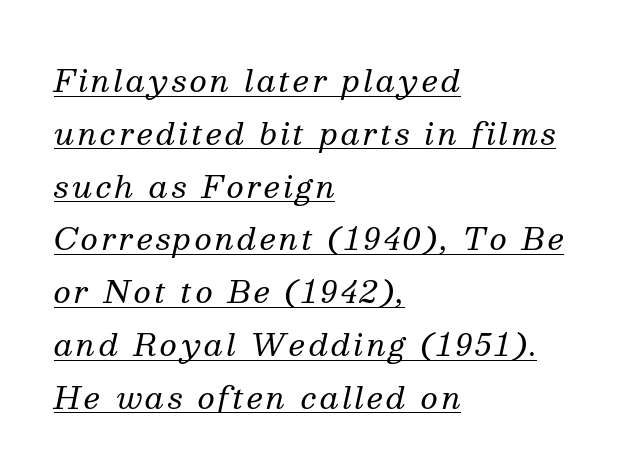
{"serif": "yes", "italic": "yes", "lean": "right", "slant_degrees": 13, "bold": "no", "weight": "regular", "width": "normal", "stroke_contrast": "medium", "x_height": "medium", "monospaced": "no", "underline": "yes", "align": "left", "line_spacing_ratio": 1.76, "glyph_px": 30}
